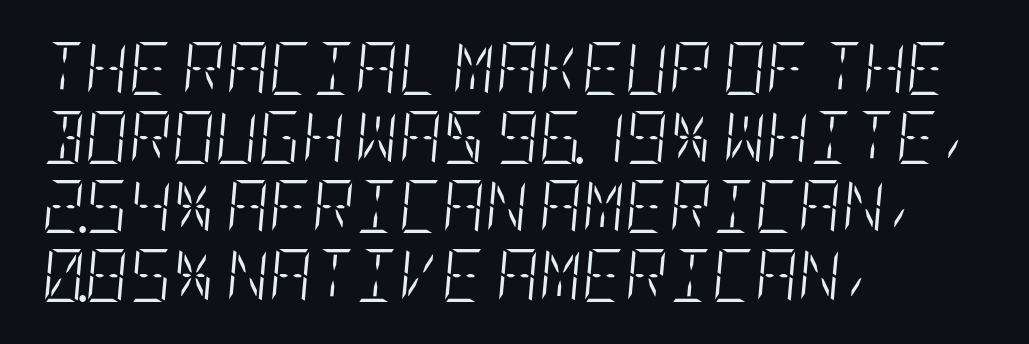
Q: Is the text bold? A: No.
Q: Is the text italic (slanted)? A: Yes, it leans right by about 5 degrees.
Q: Is the text underlined? A: No.
Q: How is the paragraph aligned? A: Left-aligned.
Q: Is the spacing between letters normal or unusually wide? A: Normal.
Q: Is the spacing between lines tight, normal or loose? A: Normal.
Q: Width (condensed, normal, or wide)? A: Condensed.
Q: Stroke contrast? A: Low.
Q: x-height? A: Large.
